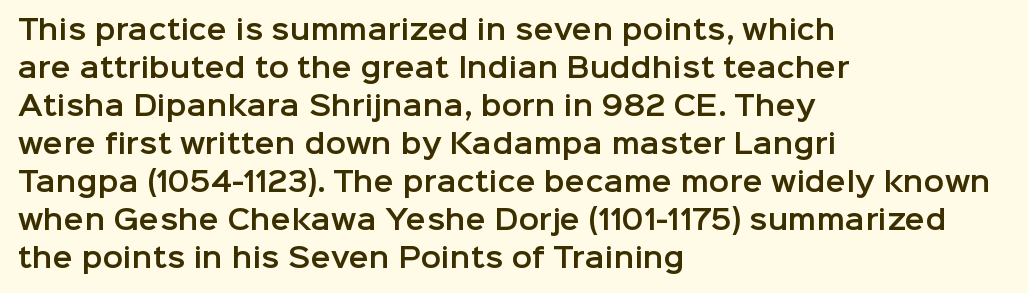
Q: Is the text italic (slanted)? A: No, it is upright.
Q: Is the text underlined? A: No.
Q: How is the paragraph aligned? A: Left-aligned.
Q: Is the spacing between letters normal or unusually wide? A: Normal.
Q: Is the spacing between lines tight, normal or loose? A: Normal.
